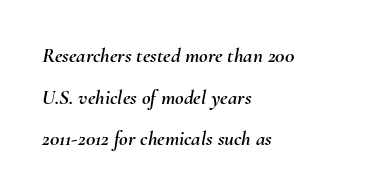
Q: Is the text italic (slanted)? A: Yes, it leans right by about 10 degrees.
Q: Is the text underlined? A: No.
Q: How is the paragraph aligned? A: Left-aligned.
Q: Is the spacing between letters normal or unusually wide? A: Normal.
Q: Is the spacing between lines tight, normal or loose? A: Loose.
